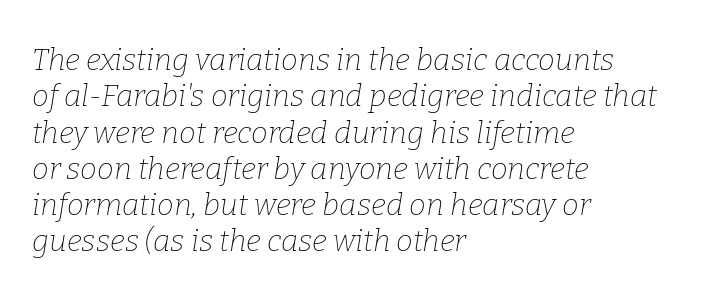
Q: Is the text bold? A: No.
Q: Is the text italic (slanted)? A: Yes, it leans right by about 9 degrees.
Q: Is the typeface a serif or a sans-serif typeface? A: Serif.
Q: Is the text underlined? A: No.
Q: How is the paragraph aligned? A: Left-aligned.
Q: Is the spacing between letters normal or unusually wide? A: Normal.
Q: Width (condensed, normal, or wide)? A: Normal.
Q: Stroke contrast? A: Low.
Q: x-height? A: Medium.
Q: Monospaced? A: No.
